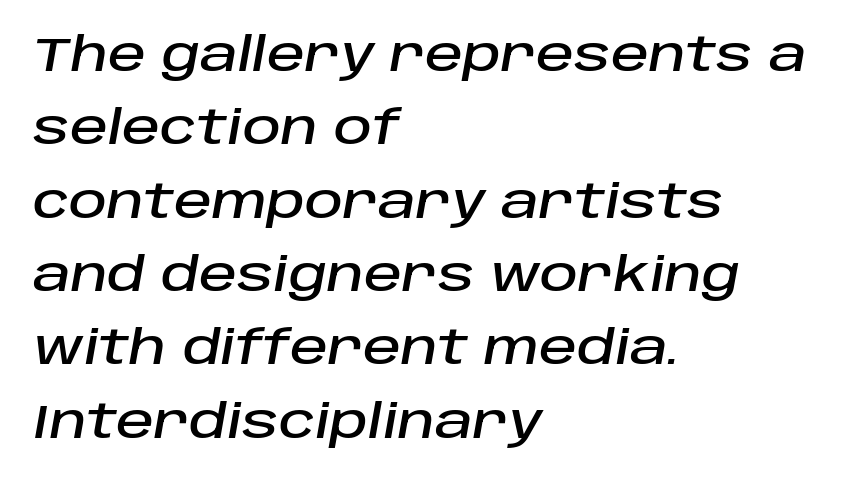
You could not count columns in this text — the font is proportionally spaced. Nothing unusual about the tracking: characters are spaced as the font intends. Left-aligned paragraph, ragged on the right. Any mark beneath the type? The region is blank. Regular leading.
